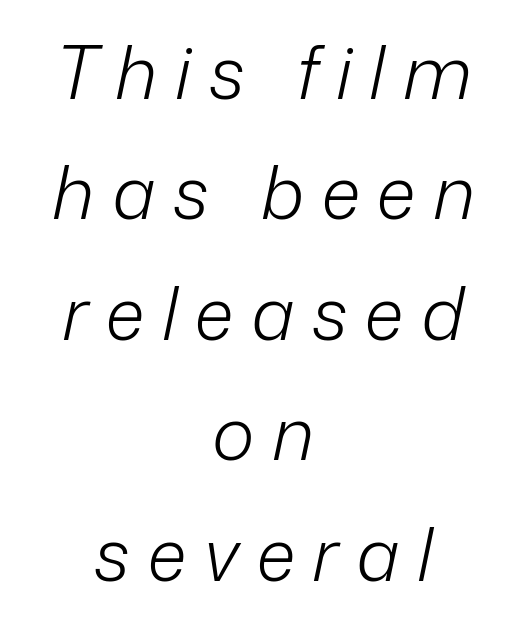
Q: Is the text bold? A: No.
Q: Is the text italic (slanted)? A: Yes, it leans right by about 12 degrees.
Q: Is the text underlined? A: No.
Q: How is the paragraph aligned? A: Centered.
Q: Is the spacing between letters normal or unusually wide? A: Unusually wide.
Q: Is the spacing between lines tight, normal or loose? A: Normal.
Q: Width (condensed, normal, or wide)? A: Normal.
Q: Stroke contrast? A: Low.
Q: x-height? A: Medium.
Q: Monospaced? A: No.
